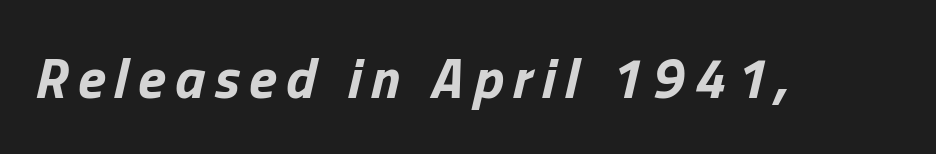
Q: Is the text bold? A: Yes.
Q: Is the text italic (slanted)? A: Yes, it leans right by about 13 degrees.
Q: Is the text underlined? A: No.
Q: Width (condensed, normal, or wide)? A: Normal.
Q: Stroke contrast? A: Low.
Q: x-height? A: Medium.
Q: Monospaced? A: No.
